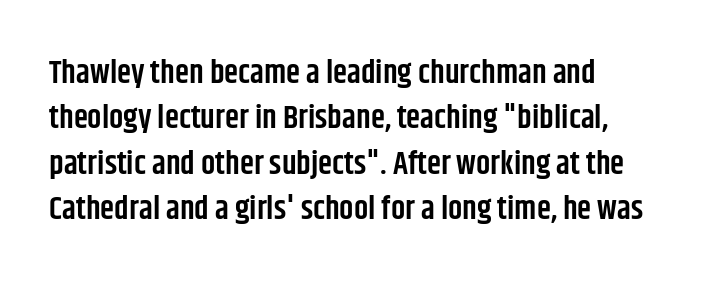
The image shows 32 px semibold, condensed sans-serif type, upright; set normal line spacing (1.42x), normal letter spacing, not underlined; low stroke contrast and a large x-height.
